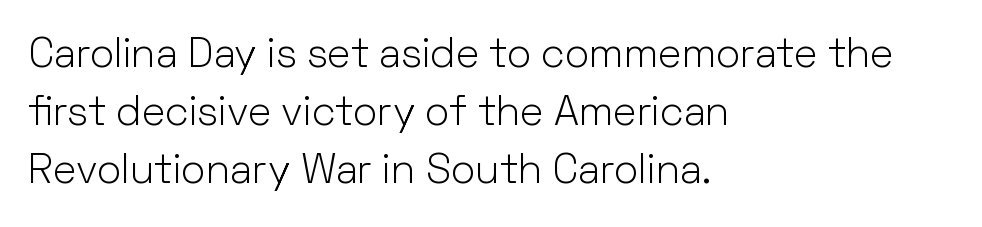
{"serif": "no", "italic": "no", "bold": "no", "weight": "light", "width": "normal", "stroke_contrast": "low", "x_height": "medium", "monospaced": "no", "underline": "no", "align": "left", "line_spacing": "normal", "line_spacing_ratio": 1.42, "letter_spacing": "normal", "letter_spacing_em": 0.0, "glyph_px": 41}
